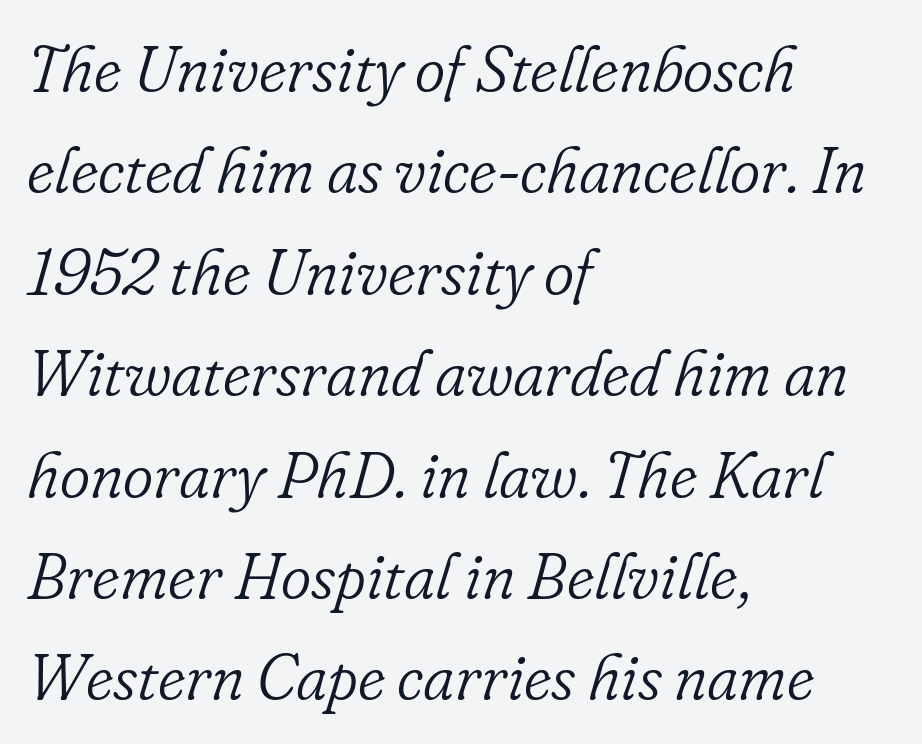
Q: Is the text bold? A: No.
Q: Is the text italic (slanted)? A: Yes, it leans right by about 16 degrees.
Q: Is the typeface a serif or a sans-serif typeface? A: Serif.
Q: Is the text underlined? A: No.
Q: How is the paragraph aligned? A: Left-aligned.
Q: Is the spacing between letters normal or unusually wide? A: Normal.
Q: Is the spacing between lines tight, normal or loose? A: Normal.
Q: Width (condensed, normal, or wide)? A: Normal.
Q: Stroke contrast? A: Low.
Q: x-height? A: Small.
Q: Monospaced? A: No.
